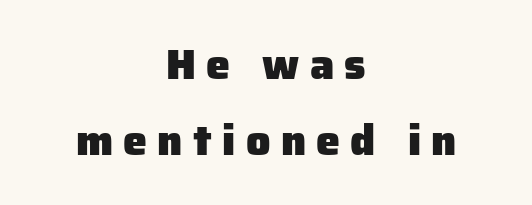
Q: Is the text bold? A: Yes.
Q: Is the text italic (slanted)? A: No, it is upright.
Q: Is the typeface a serif or a sans-serif typeface? A: Sans-serif.
Q: Is the text underlined? A: No.
Q: How is the paragraph aligned? A: Centered.
Q: Is the spacing between letters normal or unusually wide? A: Unusually wide.
Q: Width (condensed, normal, or wide)? A: Normal.
Q: Stroke contrast? A: Low.
Q: x-height? A: Medium.
Q: Monospaced? A: No.
